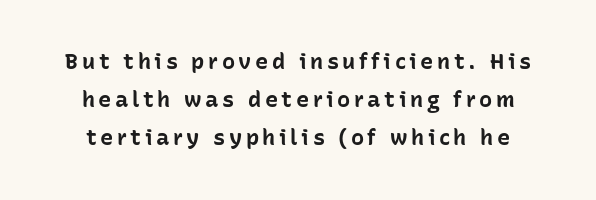
The image shows 22 px bold type, upright; set line spacing 1.73x, not underlined.
